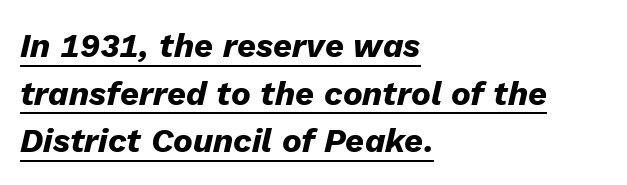
{"italic": "yes", "lean": "right", "slant_degrees": 13, "bold": "yes", "weight": "heavy", "width": "normal", "stroke_contrast": "low", "x_height": "medium", "monospaced": "no", "underline": "yes", "align": "left", "line_spacing": "normal", "line_spacing_ratio": 1.44, "letter_spacing": "normal", "letter_spacing_em": 0.0, "glyph_px": 33}
